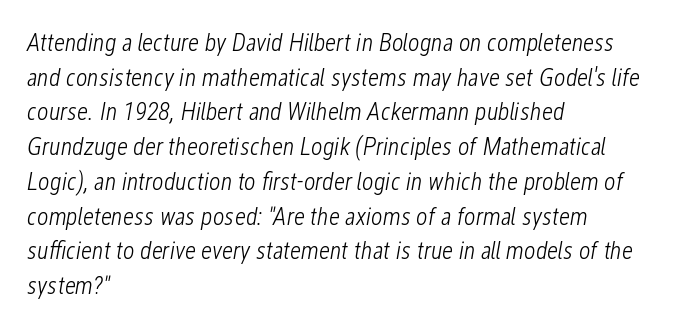
Q: Is the text bold? A: No.
Q: Is the text italic (slanted)? A: Yes, it leans right by about 12 degrees.
Q: Is the text underlined? A: No.
Q: How is the paragraph aligned? A: Left-aligned.
Q: Is the spacing between letters normal or unusually wide? A: Normal.
Q: Is the spacing between lines tight, normal or loose? A: Normal.
